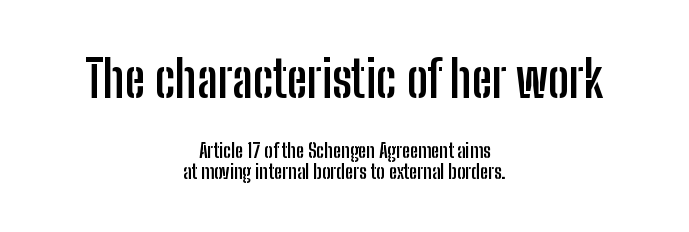
The image shows 50 px semibold, condensed sans-serif type, upright; set centered, tight line spacing (1.01x), normal letter spacing, not underlined; the first (top) block is 2.5x larger; low stroke contrast and a medium x-height.
